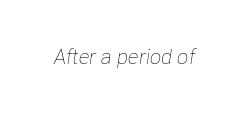
Q: Is the text bold? A: No.
Q: Is the text italic (slanted)? A: Yes, it leans right by about 8 degrees.
Q: Is the text underlined? A: No.
Q: Is the spacing between letters normal or unusually wide? A: Normal.
